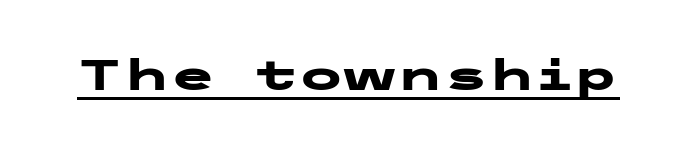
{"serif": "no", "italic": "no", "bold": "yes", "weight": "heavy", "width": "wide", "stroke_contrast": "low", "x_height": "medium", "underline": "yes", "letter_spacing": "normal", "letter_spacing_em": 0.0, "glyph_px": 42}
